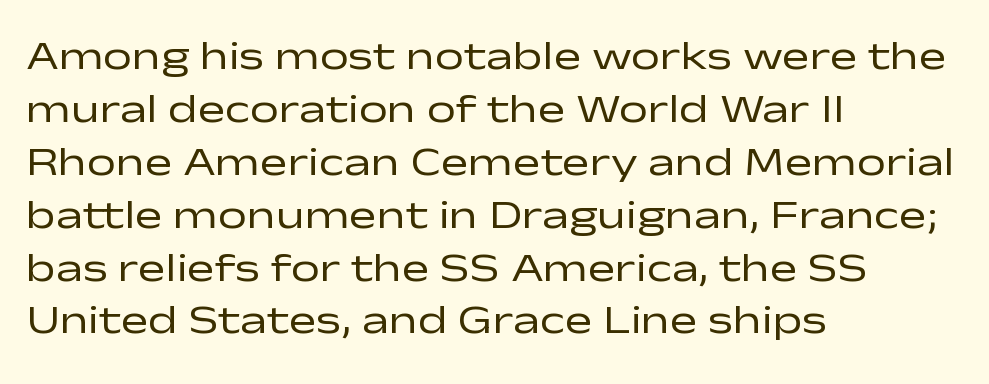
{"serif": "no", "italic": "no", "bold": "no", "weight": "regular", "width": "wide", "stroke_contrast": "low", "x_height": "medium", "monospaced": "no", "underline": "no", "align": "left", "line_spacing": "normal", "line_spacing_ratio": 1.29, "letter_spacing": "normal", "letter_spacing_em": 0.0, "glyph_px": 41}
